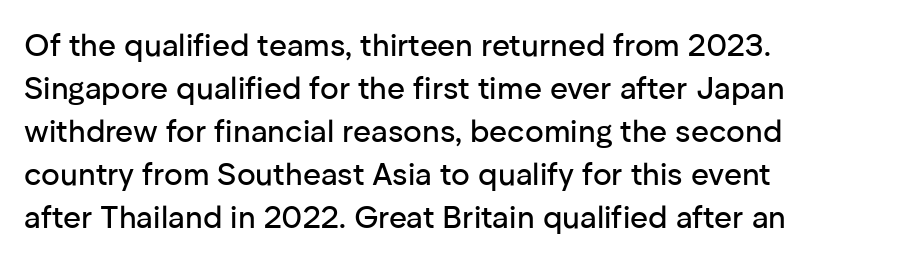
The image shows 31 px sans-serif type, upright; set left-aligned, normal line spacing (1.39x), normal letter spacing, not underlined; low stroke contrast and a medium x-height.
